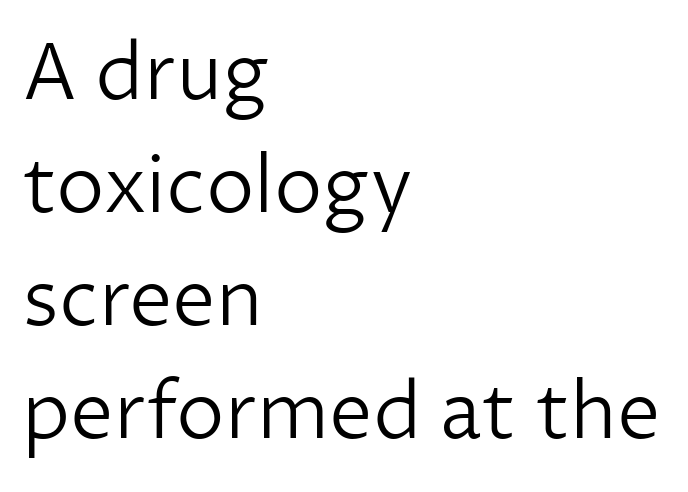
The image shows 78 px light sans-serif type, upright; set left-aligned, normal line spacing (1.45x), normal letter spacing, not underlined; low stroke contrast and a medium x-height.
